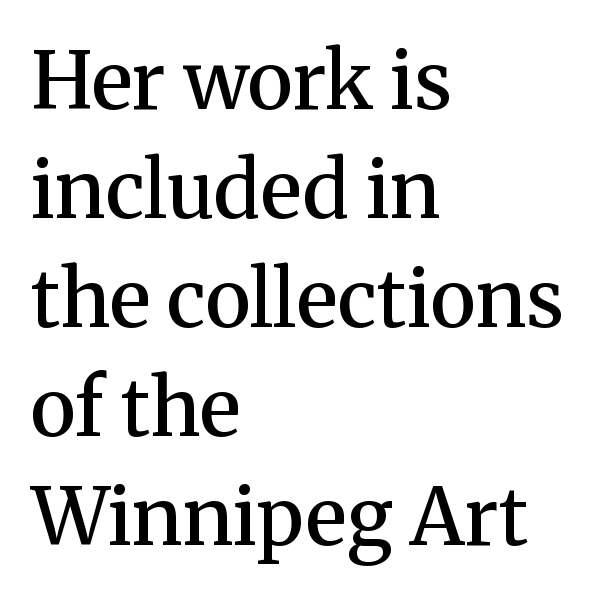
What kind of face is this? One with serifs. Honestly, the letter spacing is just normal — you wouldn't notice it. Bare-footed words on every line. The setting favours the left margin, as ordinary paragraphs usually do. Notice the strokes are somewhat thickened but not fully heavy: this is a semibold.
